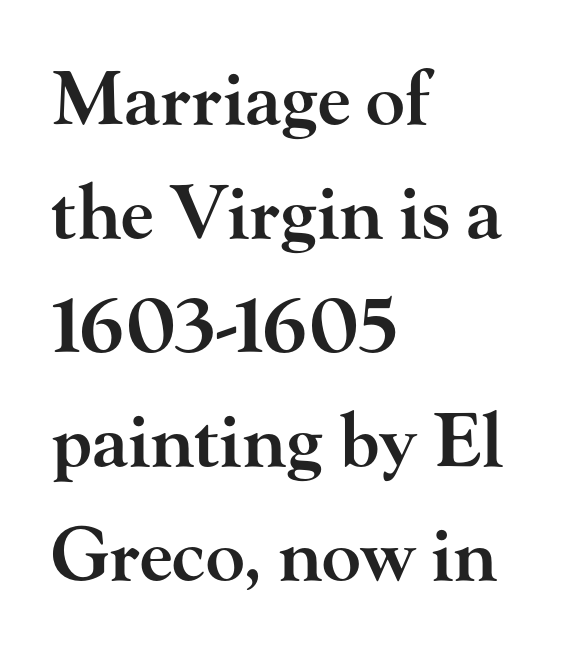
The face used here is proportionally spaced, like ordinary book or web type. Caption: standard tracking, unaltered. What kind of face is this? One with serifs. Style check: upright.
